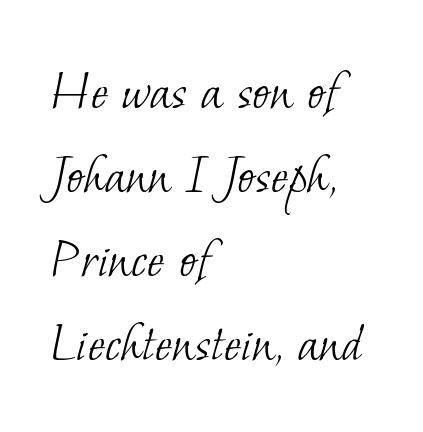
{"serif": "yes", "bold": "no", "weight": "light", "width": "normal", "stroke_contrast": "low", "x_height": "small", "monospaced": "no", "underline": "no", "align": "left", "line_spacing": "normal", "line_spacing_ratio": 1.45, "letter_spacing": "normal", "letter_spacing_em": 0.0, "glyph_px": 58}
